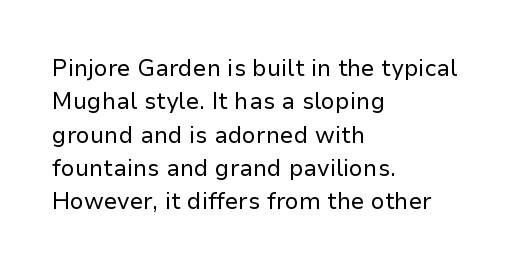
Q: Is the text bold? A: No.
Q: Is the text italic (slanted)? A: No, it is upright.
Q: Is the text underlined? A: No.
Q: How is the paragraph aligned? A: Left-aligned.
Q: Is the spacing between letters normal or unusually wide? A: Normal.
Q: Is the spacing between lines tight, normal or loose? A: Normal.
